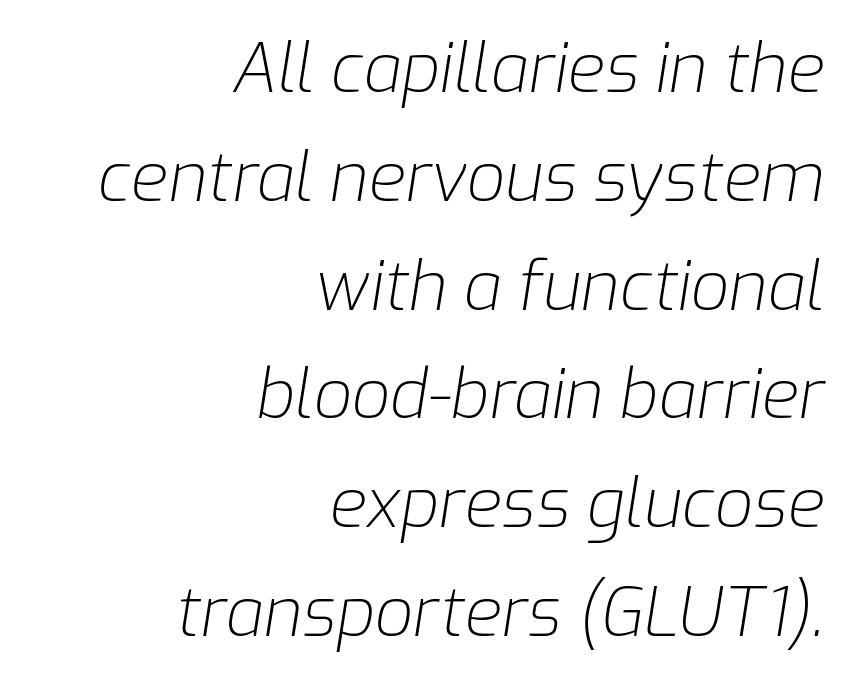
Q: Is the text bold? A: No.
Q: Is the text italic (slanted)? A: Yes, it leans right by about 9 degrees.
Q: Is the text underlined? A: No.
Q: How is the paragraph aligned? A: Right-aligned.
Q: Is the spacing between letters normal or unusually wide? A: Normal.
Q: Is the spacing between lines tight, normal or loose? A: Normal.
Q: Width (condensed, normal, or wide)? A: Normal.
Q: Stroke contrast? A: Low.
Q: x-height? A: Medium.
Q: Monospaced? A: No.
